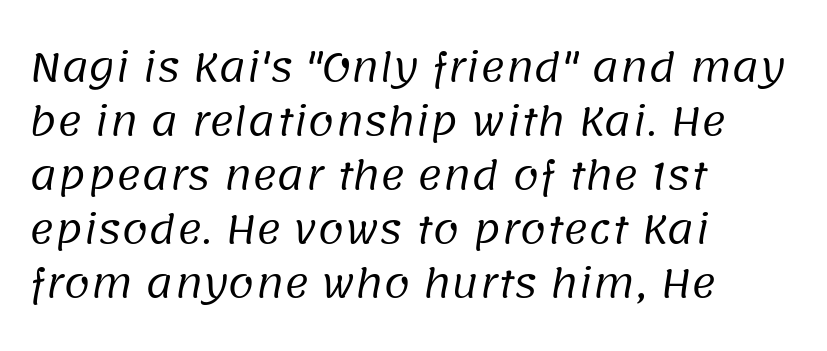
The image shows 38 px regular-weight sans-serif type; set left-aligned, normal line spacing (1.42x), normal letter spacing, not underlined; low stroke contrast and a large x-height.
